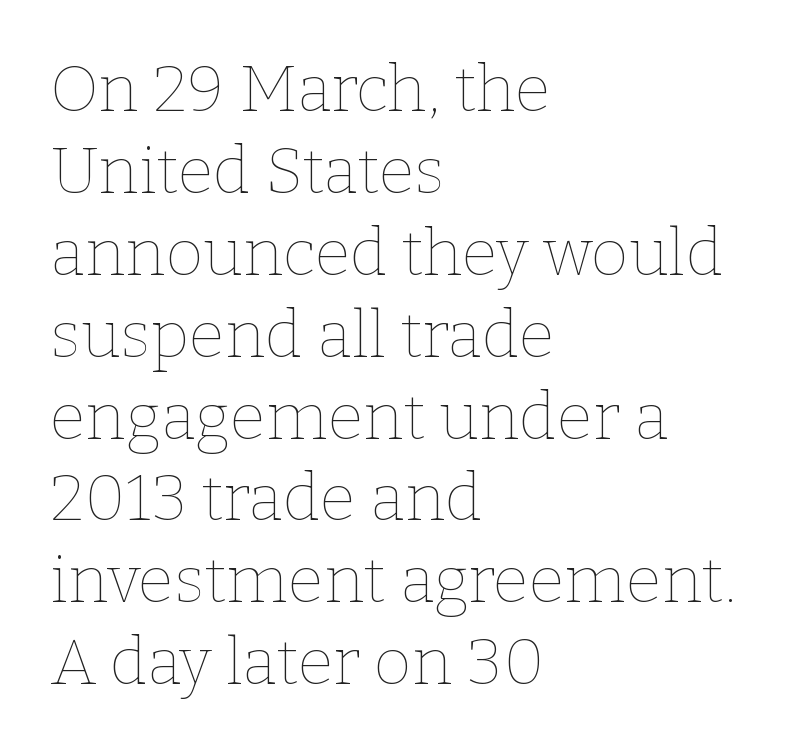
Q: Is the text bold? A: No.
Q: Is the text italic (slanted)? A: No, it is upright.
Q: Is the text underlined? A: No.
Q: How is the paragraph aligned? A: Left-aligned.
Q: Is the spacing between letters normal or unusually wide? A: Normal.
Q: Is the spacing between lines tight, normal or loose? A: Normal.
Q: Width (condensed, normal, or wide)? A: Normal.
Q: Stroke contrast? A: Low.
Q: x-height? A: Medium.
Q: Monospaced? A: No.
